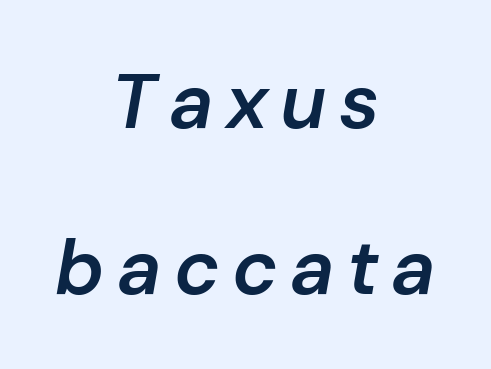
{"italic": "yes", "lean": "right", "slant_degrees": 10, "bold": "semi", "weight": "semibold", "width": "normal", "stroke_contrast": "low", "x_height": "medium", "monospaced": "no", "underline": "no", "align": "center", "line_spacing": "loose", "line_spacing_ratio": 2.15, "glyph_px": 77}
